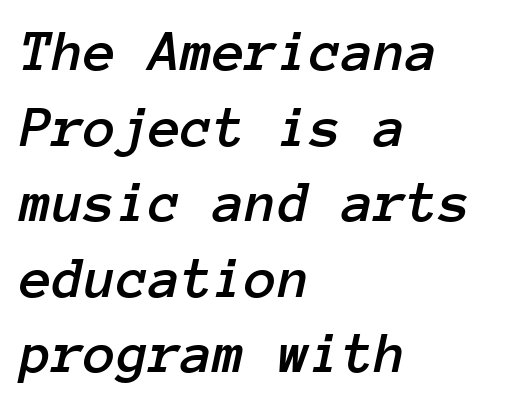
{"italic": "yes", "lean": "right", "slant_degrees": 12, "width": "normal", "stroke_contrast": "low", "x_height": "medium", "monospaced": "yes", "underline": "no", "align": "left", "line_spacing": "normal", "line_spacing_ratio": 1.28, "letter_spacing": "normal", "letter_spacing_em": 0.0, "glyph_px": 59}
